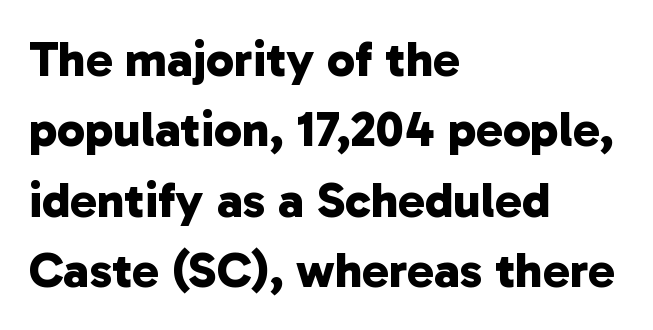
{"serif": "no", "bold": "yes", "weight": "bold", "width": "normal", "stroke_contrast": "low", "x_height": "medium", "monospaced": "no", "underline": "no", "align": "left", "line_spacing": "normal", "line_spacing_ratio": 1.41, "letter_spacing": "normal", "letter_spacing_em": 0.0, "glyph_px": 50}
